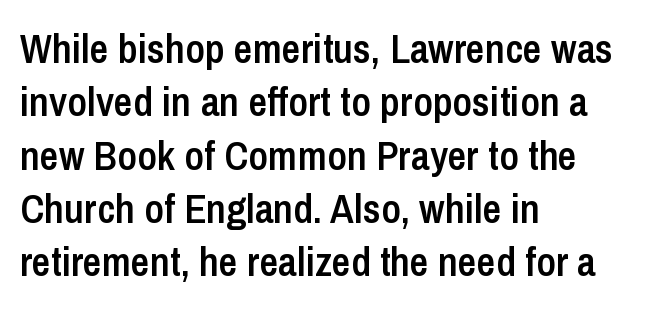
{"serif": "no", "italic": "no", "bold": "semi", "weight": "semibold", "width": "condensed", "stroke_contrast": "low", "x_height": "medium", "monospaced": "no", "underline": "no", "align": "left", "line_spacing": "normal", "line_spacing_ratio": 1.3, "letter_spacing": "normal", "letter_spacing_em": 0.0, "glyph_px": 41}
